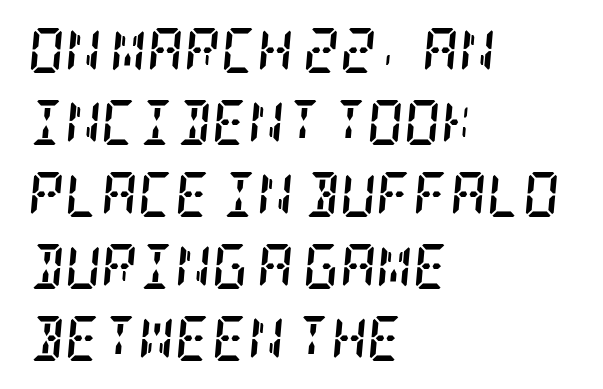
The gap between lines stays unmarked. Yep, those are serifs on the letters. Heavy, bold letterforms. The axis of the letterforms is tilted away from vertical.
